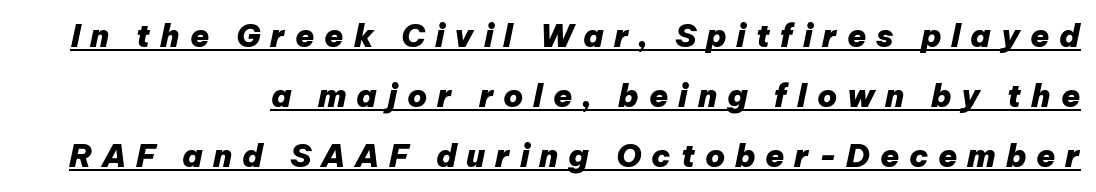
Q: Is the text bold? A: Yes.
Q: Is the text italic (slanted)? A: Yes, it leans right by about 12 degrees.
Q: Is the text underlined? A: Yes.
Q: How is the paragraph aligned? A: Right-aligned.
Q: Is the spacing between letters normal or unusually wide? A: Unusually wide.
Q: Is the spacing between lines tight, normal or loose? A: Loose.
Q: Width (condensed, normal, or wide)? A: Normal.
Q: Stroke contrast? A: Low.
Q: x-height? A: Medium.
Q: Monospaced? A: No.
